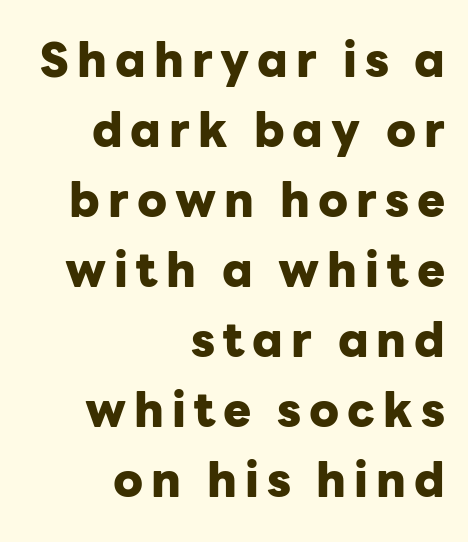
Letterform terminals end flat and unadorned throughout the passage. Leftover space on each line is placed entirely before the opening word. The axis of the letterforms is exactly vertical. The words here are not underlined. In terms of weight, the rendering is a true, heavy bold.
